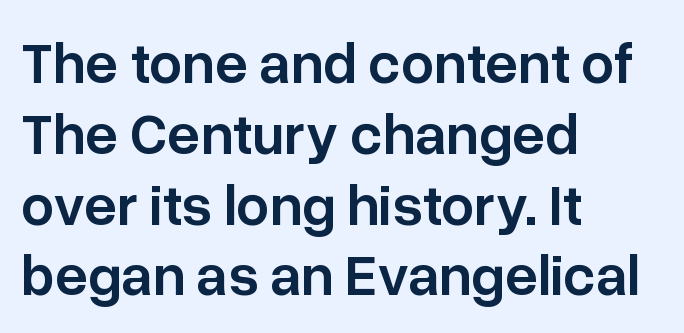
Q: Is the text bold? A: Semi-bold.
Q: Is the text italic (slanted)? A: No, it is upright.
Q: Is the typeface a serif or a sans-serif typeface? A: Sans-serif.
Q: Is the text underlined? A: No.
Q: How is the paragraph aligned? A: Left-aligned.
Q: Is the spacing between letters normal or unusually wide? A: Normal.
Q: Width (condensed, normal, or wide)? A: Normal.
Q: Stroke contrast? A: Low.
Q: x-height? A: Medium.
Q: Monospaced? A: No.
